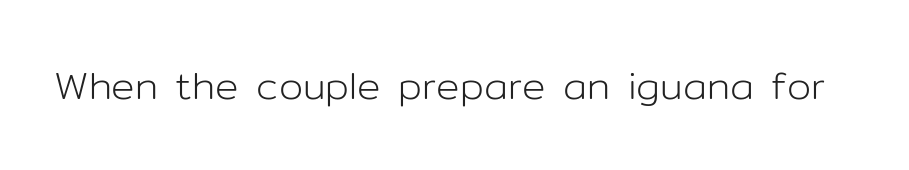
Q: Is the text bold? A: No.
Q: Is the text italic (slanted)? A: No, it is upright.
Q: Is the typeface a serif or a sans-serif typeface? A: Sans-serif.
Q: Is the text underlined? A: No.
Q: Is the spacing between letters normal or unusually wide? A: Normal.
Q: Width (condensed, normal, or wide)? A: Normal.
Q: Stroke contrast? A: Low.
Q: x-height? A: Medium.
Q: Monospaced? A: No.
